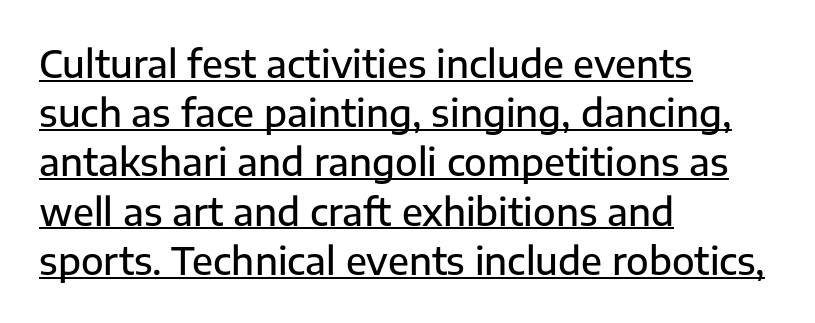
{"serif": "no", "italic": "no", "bold": "semi", "weight": "semibold", "width": "normal", "stroke_contrast": "low", "x_height": "medium", "monospaced": "no", "underline": "yes", "align": "left", "line_spacing": "normal", "line_spacing_ratio": 1.33, "letter_spacing": "normal", "letter_spacing_em": 0.0, "glyph_px": 37}
